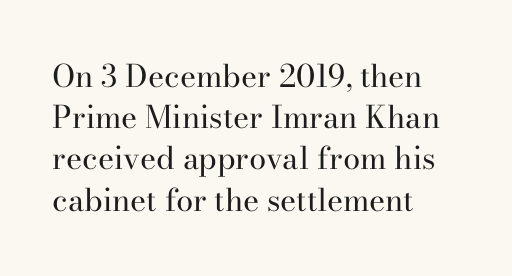
Q: Is the text bold? A: No.
Q: Is the text italic (slanted)? A: No, it is upright.
Q: Is the typeface a serif or a sans-serif typeface? A: Serif.
Q: Is the text underlined? A: No.
Q: How is the paragraph aligned? A: Left-aligned.
Q: Is the spacing between letters normal or unusually wide? A: Normal.
Q: Is the spacing between lines tight, normal or loose? A: Normal.
Q: Width (condensed, normal, or wide)? A: Normal.
Q: Stroke contrast? A: High.
Q: x-height? A: Small.
Q: Monospaced? A: No.
